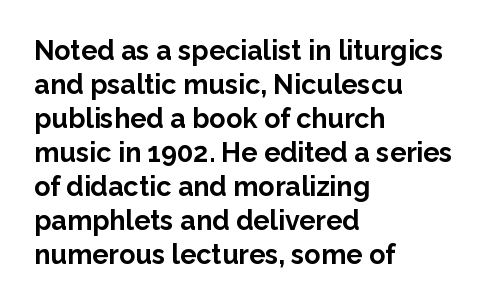
The image shows 27 px bold type, upright; set left-aligned, normal line spacing (1.26x), normal letter spacing, not underlined.
